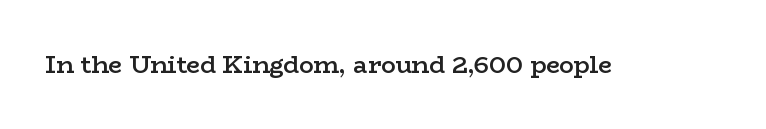
Q: Is the text bold? A: Semi-bold.
Q: Is the text italic (slanted)? A: No, it is upright.
Q: Is the text underlined? A: No.
Q: Is the spacing between letters normal or unusually wide? A: Normal.
